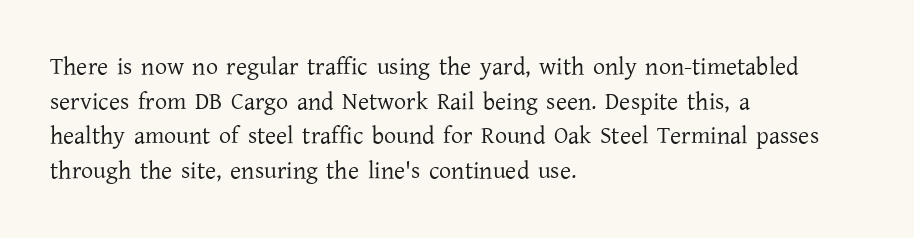
Q: Is the text bold? A: No.
Q: Is the text italic (slanted)? A: No, it is upright.
Q: Is the text underlined? A: No.
Q: How is the paragraph aligned? A: Left-aligned.
Q: Is the spacing between letters normal or unusually wide? A: Normal.
Q: Is the spacing between lines tight, normal or loose? A: Normal.
